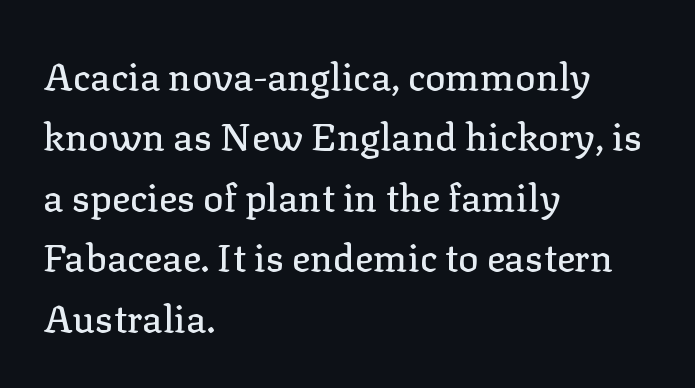
The image shows 38 px serif type, upright; set left-aligned, normal line spacing (1.59x), normal letter spacing, not underlined; low stroke contrast and a medium x-height.
